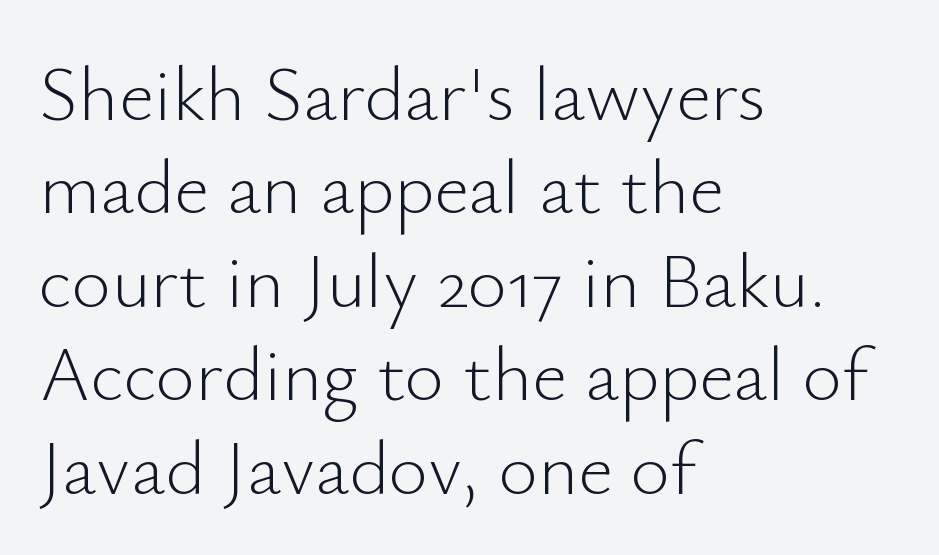
{"serif": "no", "italic": "no", "bold": "no", "weight": "light", "width": "normal", "stroke_contrast": "low", "x_height": "small", "monospaced": "no", "underline": "no", "align": "left", "line_spacing_ratio": 1.23, "letter_spacing": "normal", "letter_spacing_em": 0.0, "glyph_px": 76}
